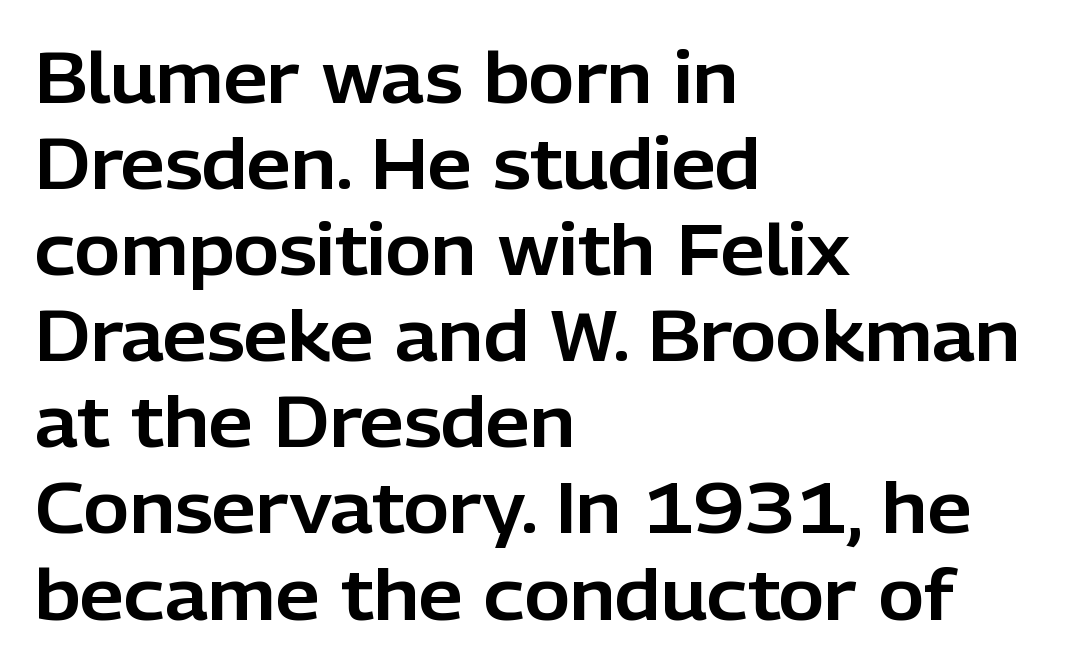
Q: Is the text italic (slanted)? A: No, it is upright.
Q: Is the typeface a serif or a sans-serif typeface? A: Sans-serif.
Q: Is the text underlined? A: No.
Q: How is the paragraph aligned? A: Left-aligned.
Q: Is the spacing between letters normal or unusually wide? A: Normal.
Q: Width (condensed, normal, or wide)? A: Normal.
Q: Stroke contrast? A: Low.
Q: x-height? A: Medium.
Q: Monospaced? A: No.
